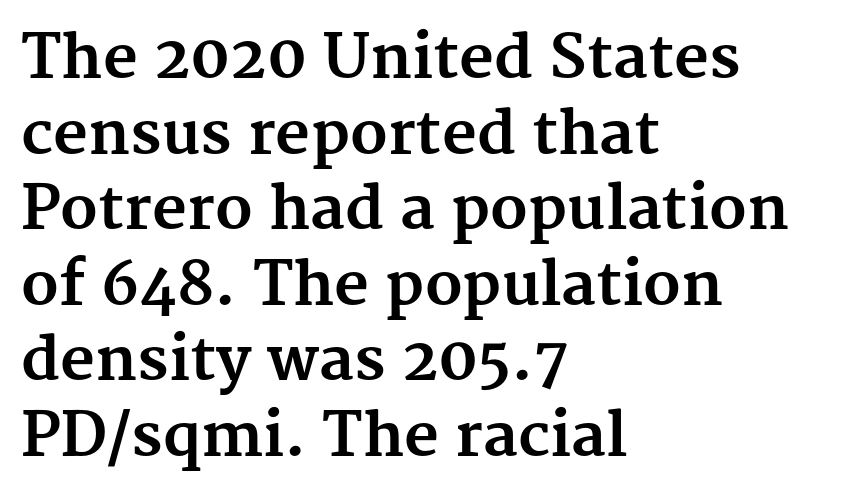
The image shows 60 px bold serif type, upright; set left-aligned, normal line spacing (1.26x), normal letter spacing, not underlined; medium stroke contrast and a medium x-height.
